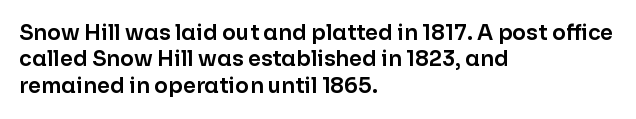
Is there much room between lines? A standard amount, neither cramped nor airy. The line texture is even and compact thanks to regular tracking. In terms of posture, this sample is upright. The paragraph has a hard left edge and a soft right edge. The strip under each line holds only bare page.
